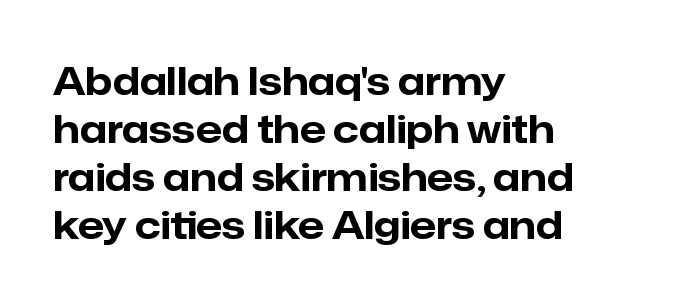
Q: Is the text bold? A: Yes.
Q: Is the text italic (slanted)? A: No, it is upright.
Q: Is the typeface a serif or a sans-serif typeface? A: Sans-serif.
Q: Is the text underlined? A: No.
Q: How is the paragraph aligned? A: Left-aligned.
Q: Is the spacing between letters normal or unusually wide? A: Normal.
Q: Is the spacing between lines tight, normal or loose? A: Normal.
Q: Width (condensed, normal, or wide)? A: Normal.
Q: Stroke contrast? A: Low.
Q: x-height? A: Medium.
Q: Monospaced? A: No.
